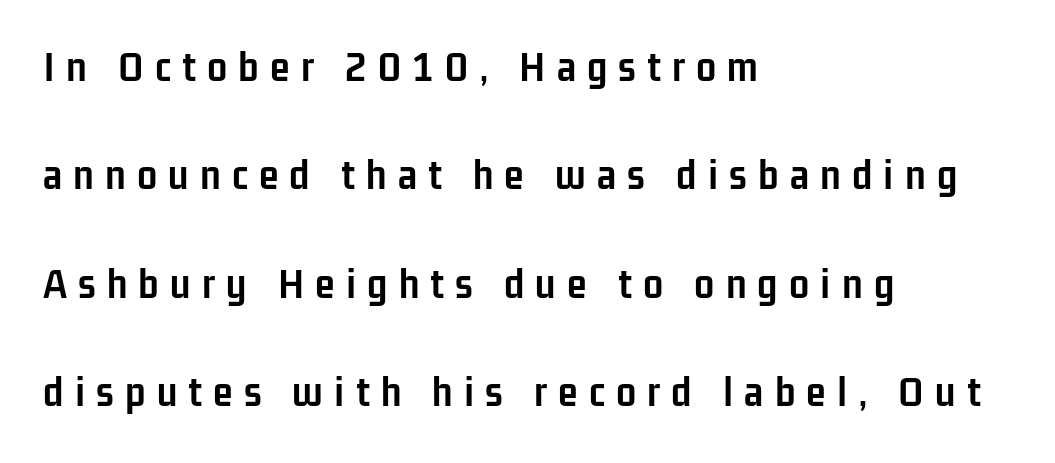
Q: Is the text bold? A: Yes.
Q: Is the text italic (slanted)? A: No, it is upright.
Q: Is the typeface a serif or a sans-serif typeface? A: Sans-serif.
Q: Is the text underlined? A: No.
Q: How is the paragraph aligned? A: Left-aligned.
Q: Is the spacing between letters normal or unusually wide? A: Unusually wide.
Q: Is the spacing between lines tight, normal or loose? A: Loose.
Q: Width (condensed, normal, or wide)? A: Condensed.
Q: Stroke contrast? A: Low.
Q: x-height? A: Medium.
Q: Monospaced? A: No.
